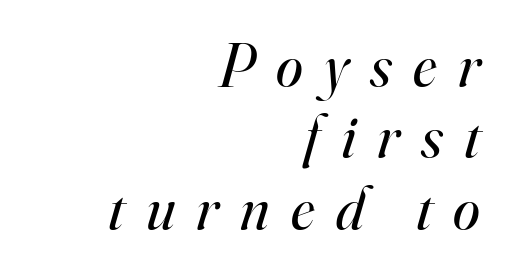
{"serif": "yes", "italic": "yes", "lean": "right", "slant_degrees": 16, "bold": "no", "weight": "regular", "width": "normal", "stroke_contrast": "high", "x_height": "small", "monospaced": "no", "underline": "no", "align": "right", "line_spacing_ratio": 1.17, "letter_spacing": "wide", "letter_spacing_em": 0.35, "glyph_px": 61}
